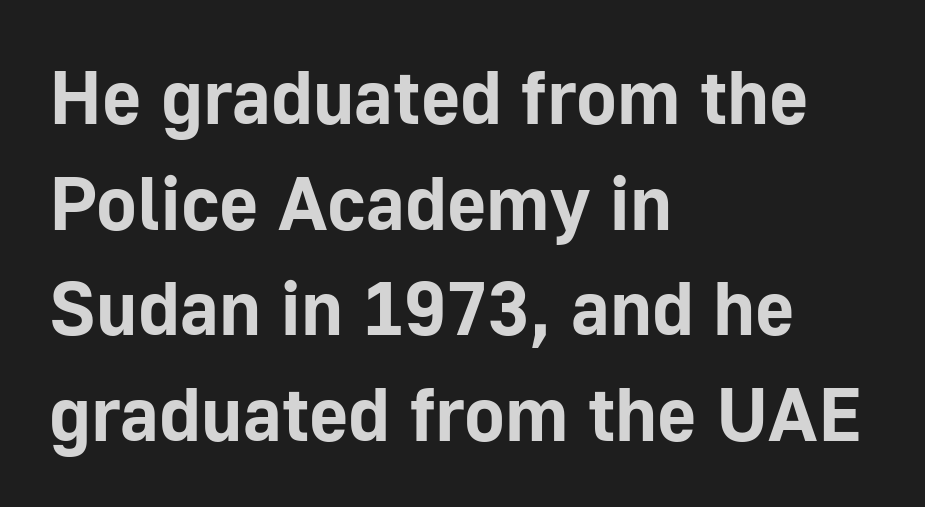
{"serif": "no", "italic": "no", "bold": "yes", "weight": "bold", "width": "normal", "stroke_contrast": "low", "x_height": "medium", "monospaced": "no", "underline": "no", "align": "left", "line_spacing": "normal", "line_spacing_ratio": 1.39, "letter_spacing": "normal", "letter_spacing_em": 0.0, "glyph_px": 76}
